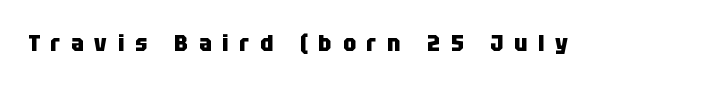
The image shows 23 px bold type, upright; set unusually wide letter spacing (+0.48 em), not underlined.
